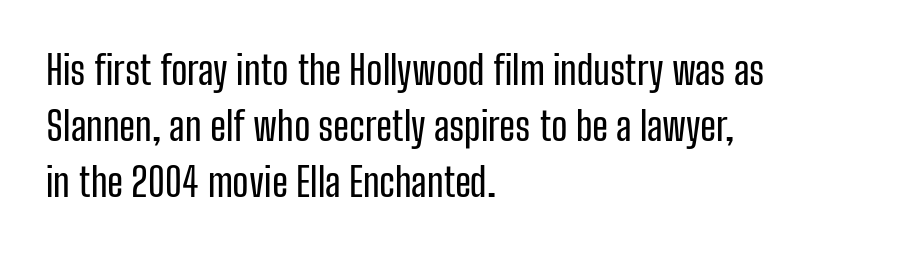
Q: Is the text italic (slanted)? A: No, it is upright.
Q: Is the typeface a serif or a sans-serif typeface? A: Sans-serif.
Q: Is the text underlined? A: No.
Q: How is the paragraph aligned? A: Left-aligned.
Q: Is the spacing between letters normal or unusually wide? A: Normal.
Q: Is the spacing between lines tight, normal or loose? A: Normal.
Q: Width (condensed, normal, or wide)? A: Condensed.
Q: Stroke contrast? A: Low.
Q: x-height? A: Medium.
Q: Monospaced? A: No.
